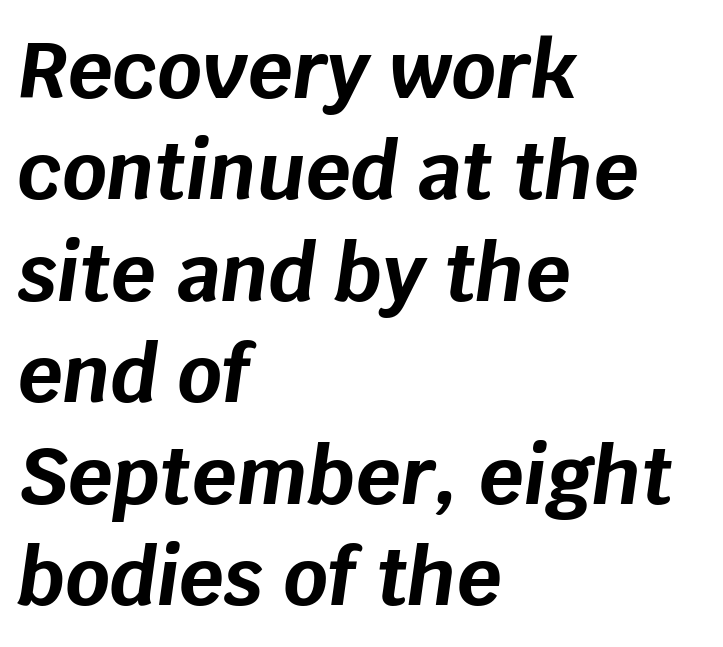
If you measured baseline to baseline, you'd find a middling distance. Words float on clear page, feet unadorned. Here the designer chose a conventional face with non-uniform glyph widths. Horizontally, the lines are justified to the leading edge only. Style check: oblique. Each word holds together tightly as a unit, with standard inter-letter gaps.
